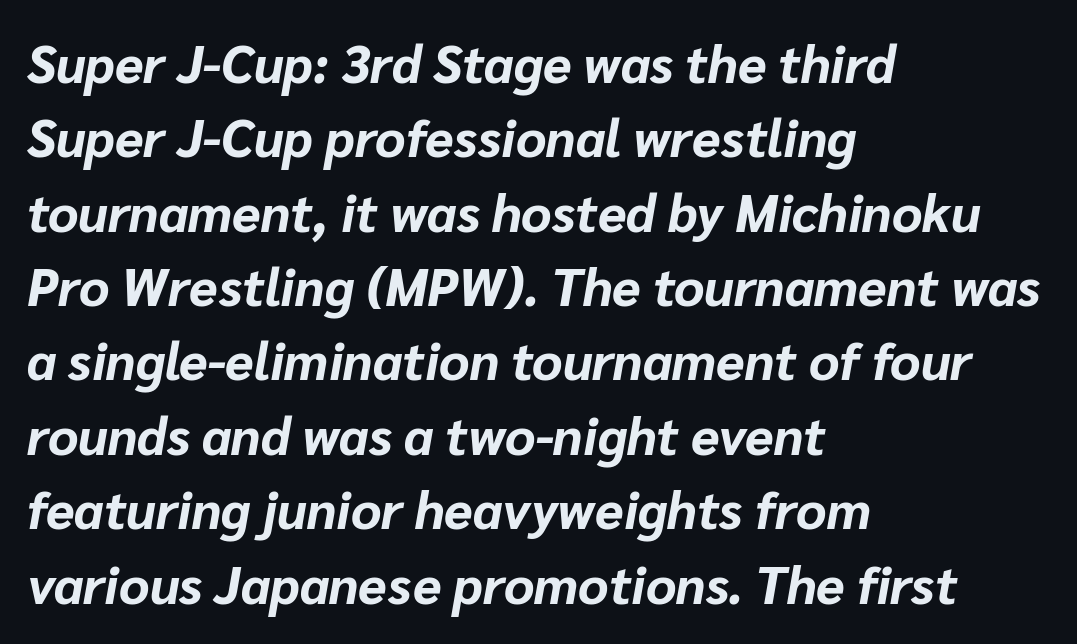
Q: Is the text bold? A: Yes.
Q: Is the text italic (slanted)? A: Yes, it leans right by about 10 degrees.
Q: Is the text underlined? A: No.
Q: How is the paragraph aligned? A: Left-aligned.
Q: Is the spacing between letters normal or unusually wide? A: Normal.
Q: Is the spacing between lines tight, normal or loose? A: Normal.
Q: Width (condensed, normal, or wide)? A: Normal.
Q: Stroke contrast? A: Low.
Q: x-height? A: Medium.
Q: Monospaced? A: No.
